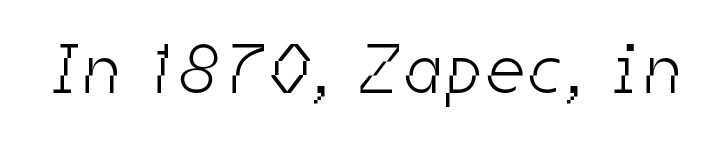
The image shows 70 px light, condensed sans-serif type; set not underlined; low stroke contrast and a medium x-height.
